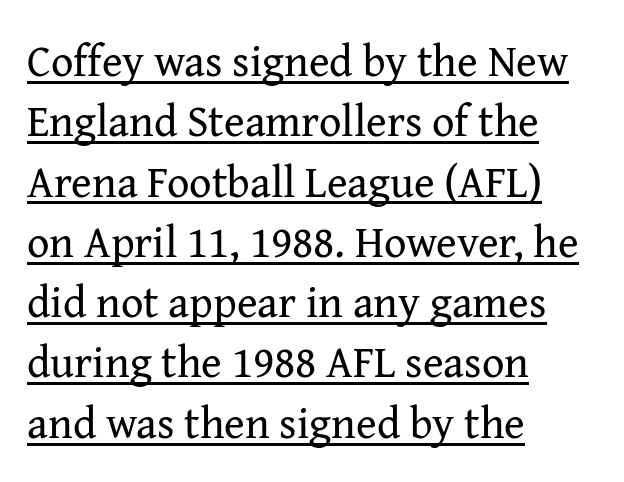
Q: Is the text bold? A: No.
Q: Is the text italic (slanted)? A: No, it is upright.
Q: Is the typeface a serif or a sans-serif typeface? A: Serif.
Q: Is the text underlined? A: Yes.
Q: How is the paragraph aligned? A: Left-aligned.
Q: Is the spacing between letters normal or unusually wide? A: Normal.
Q: Is the spacing between lines tight, normal or loose? A: Normal.
Q: Width (condensed, normal, or wide)? A: Normal.
Q: Stroke contrast? A: Medium.
Q: x-height? A: Medium.
Q: Monospaced? A: No.
